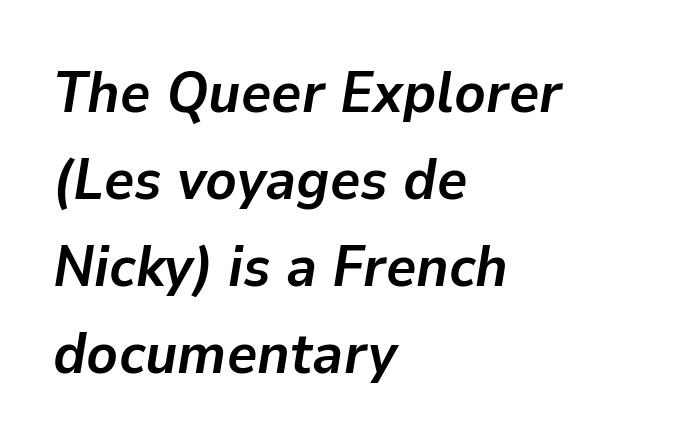
Q: Is the text bold? A: Yes.
Q: Is the text italic (slanted)? A: Yes, it leans right by about 9 degrees.
Q: Is the text underlined? A: No.
Q: How is the paragraph aligned? A: Left-aligned.
Q: Is the spacing between letters normal or unusually wide? A: Normal.
Q: Is the spacing between lines tight, normal or loose? A: Normal.
Q: Width (condensed, normal, or wide)? A: Normal.
Q: Stroke contrast? A: Low.
Q: x-height? A: Medium.
Q: Monospaced? A: No.
